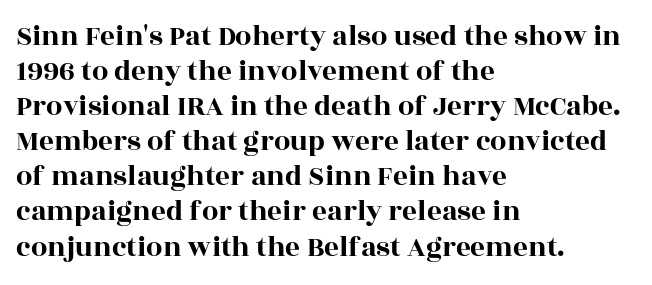
{"serif": "yes", "italic": "no", "width": "wide", "x_height": "large", "monospaced": "no", "underline": "no", "align": "left", "line_spacing_ratio": 1.21, "letter_spacing": "normal", "letter_spacing_em": 0.0, "glyph_px": 29}
